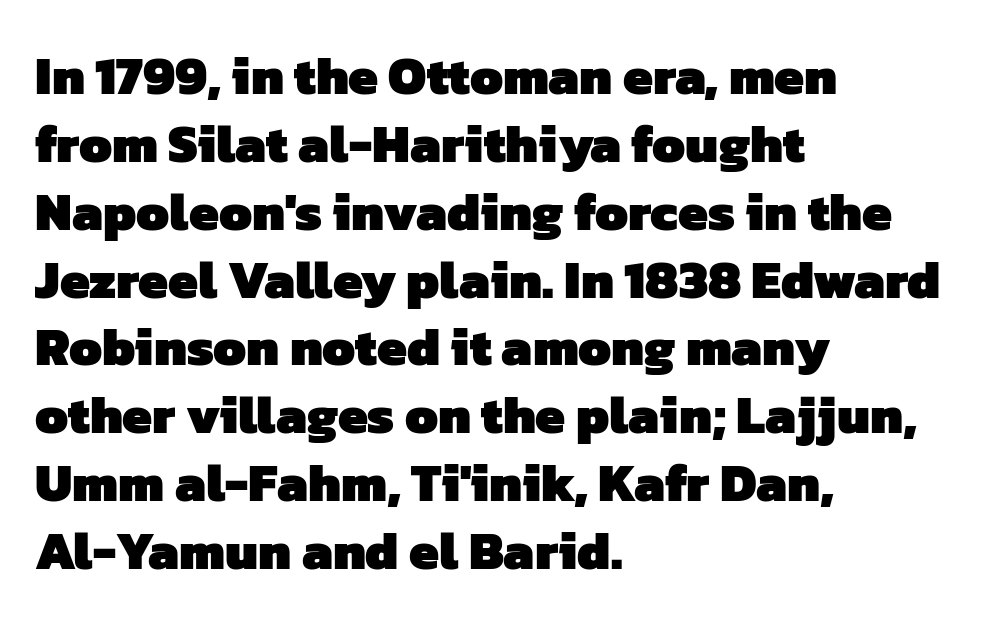
Regarding serifs, this sample does without them. Words float on clear page, feet unadorned. This sample is left-justified, so line endings fall wherever the words run out. Glyph-to-glyph distance matches everyday printed text. What weight is shown? A full bold with thick strokes. Regarding leading, the lines here are spaced in the standard way.
